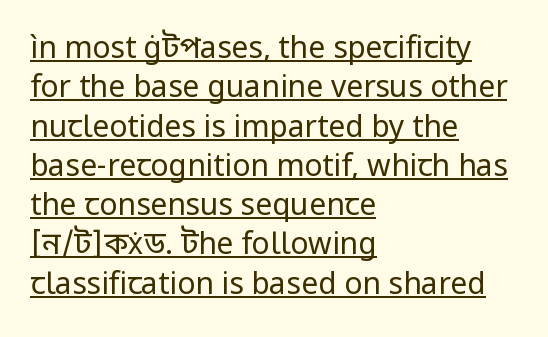
The image shows 30 px regular-weight sans-serif type, upright; set left-aligned, normal line spacing (1.31x), normal letter spacing, underlined; low stroke contrast and a medium x-height.
